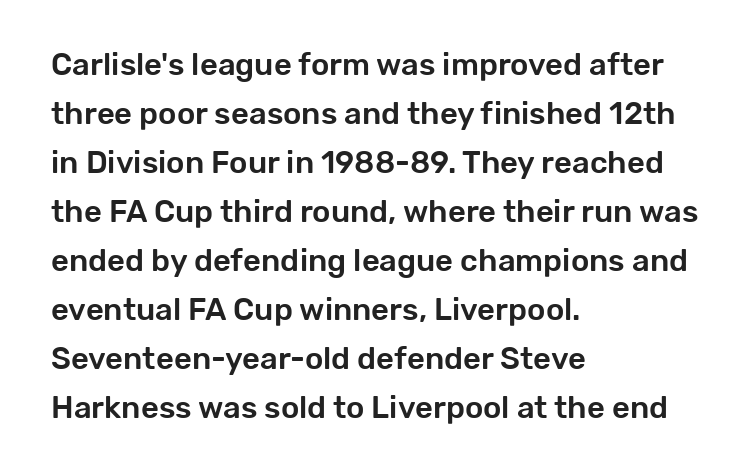
The image shows 31 px sans-serif type, upright; set left-aligned, normal line spacing (1.58x), normal letter spacing, not underlined; low stroke contrast and a medium x-height.
